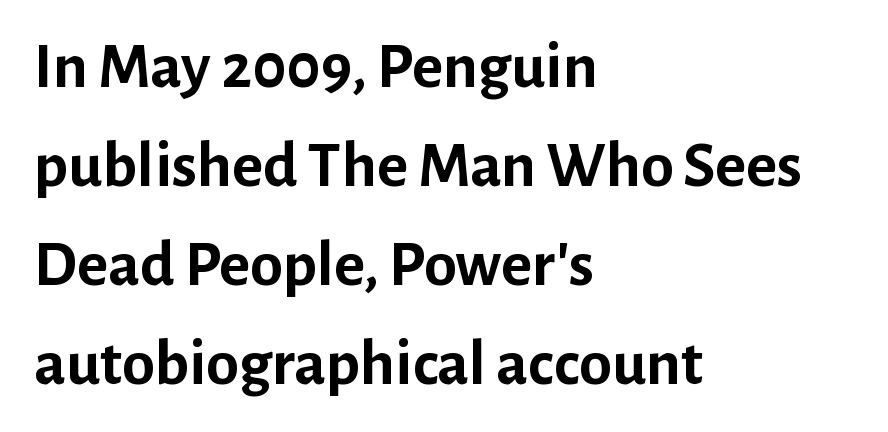
The image shows 66 px semibold sans-serif type, upright; set left-aligned, normal line spacing (1.5x), normal letter spacing, not underlined; low stroke contrast and a medium x-height.
